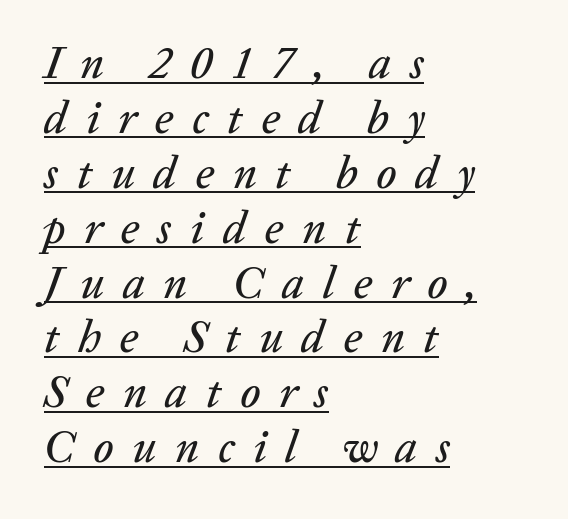
{"italic": "yes", "lean": "right", "slant_degrees": 20, "width": "normal", "stroke_contrast": "low", "x_height": "medium", "monospaced": "no", "underline": "yes", "align": "left", "line_spacing_ratio": 1.22, "letter_spacing": "wide", "letter_spacing_em": 0.41, "glyph_px": 45}
